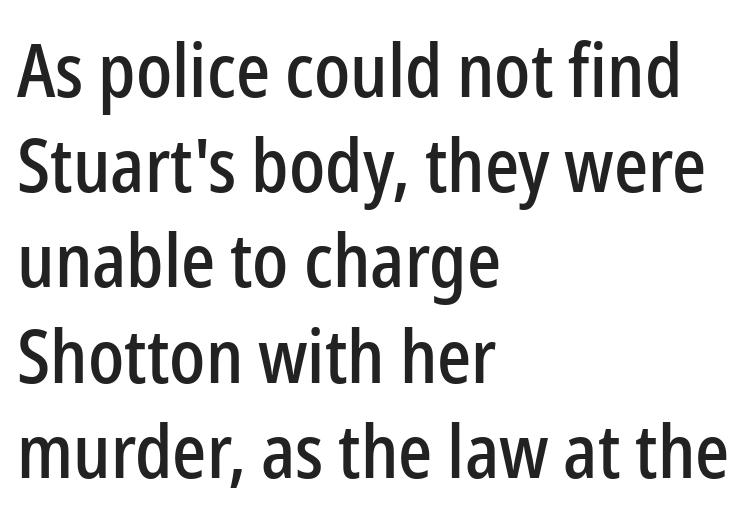
The image shows 75 px condensed sans-serif type, upright; set left-aligned, normal line spacing (1.27x), normal letter spacing, not underlined; low stroke contrast and a medium x-height.
